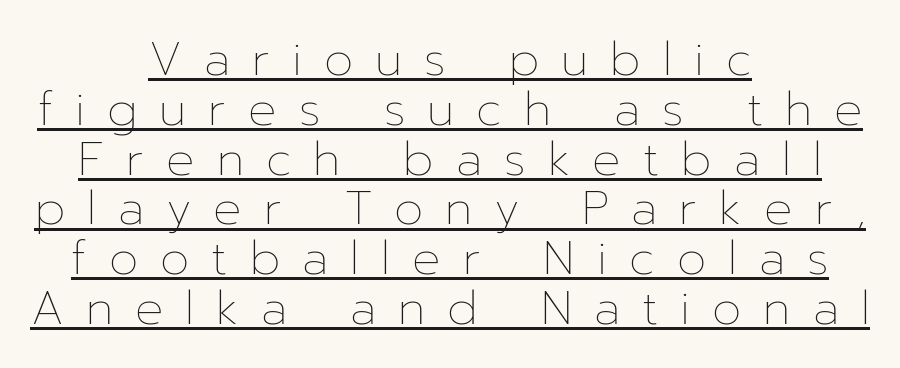
Q: Is the text bold? A: No.
Q: Is the text italic (slanted)? A: No, it is upright.
Q: Is the text underlined? A: Yes.
Q: How is the paragraph aligned? A: Centered.
Q: Is the spacing between letters normal or unusually wide? A: Unusually wide.
Q: Is the spacing between lines tight, normal or loose? A: Tight.
Q: Width (condensed, normal, or wide)? A: Normal.
Q: Stroke contrast? A: Low.
Q: x-height? A: Medium.
Q: Monospaced? A: No.
